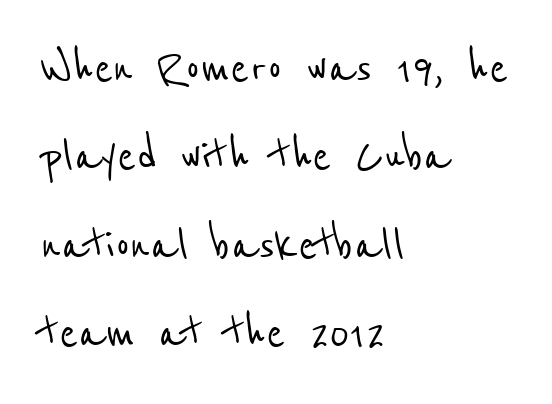
The passage shown is typed in a proportional face where columns would drift. The glyphs in this specimen are sans serif. Horizontal bands of white between lines are of average thickness. The rendering keeps characters at their native spacing.
